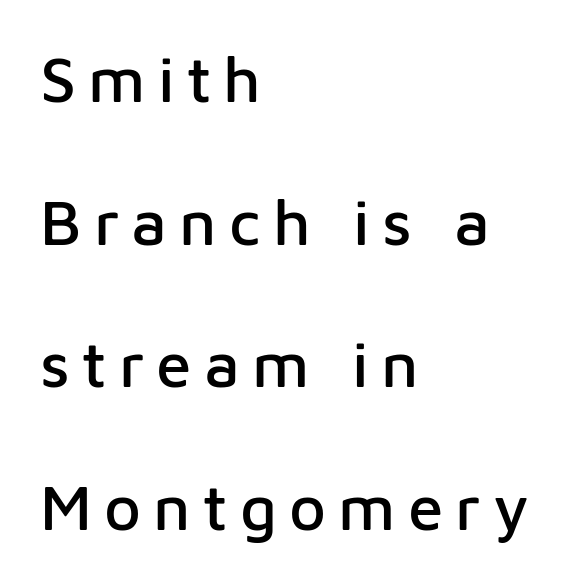
{"serif": "no", "italic": "no", "width": "normal", "stroke_contrast": "low", "x_height": "medium", "monospaced": "no", "underline": "no", "align": "left", "line_spacing": "loose", "line_spacing_ratio": 2.23, "glyph_px": 64}
